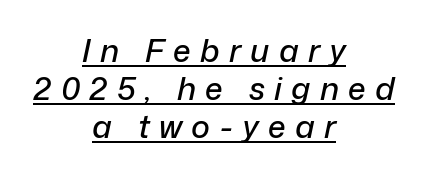
Q: Is the text italic (slanted)? A: Yes, it leans right by about 12 degrees.
Q: Is the text underlined? A: Yes.
Q: How is the paragraph aligned? A: Centered.
Q: Is the spacing between letters normal or unusually wide? A: Unusually wide.
Q: Width (condensed, normal, or wide)? A: Normal.
Q: Stroke contrast? A: Low.
Q: x-height? A: Medium.
Q: Monospaced? A: No.
